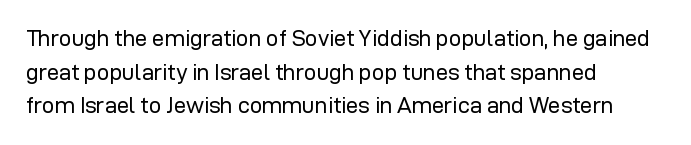
{"italic": "no", "bold": "no", "underline": "no", "align": "left", "line_spacing": "normal", "line_spacing_ratio": 1.53, "letter_spacing": "normal", "letter_spacing_em": 0.0, "glyph_px": 22}
